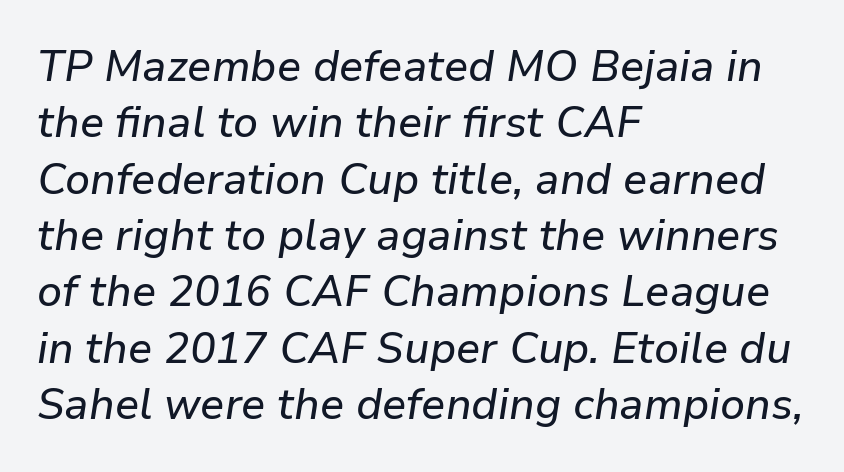
The image shows 43 px text type, italic (leaning right); set left-aligned, normal line spacing (1.31x), normal letter spacing, not underlined; low stroke contrast and a medium x-height.
